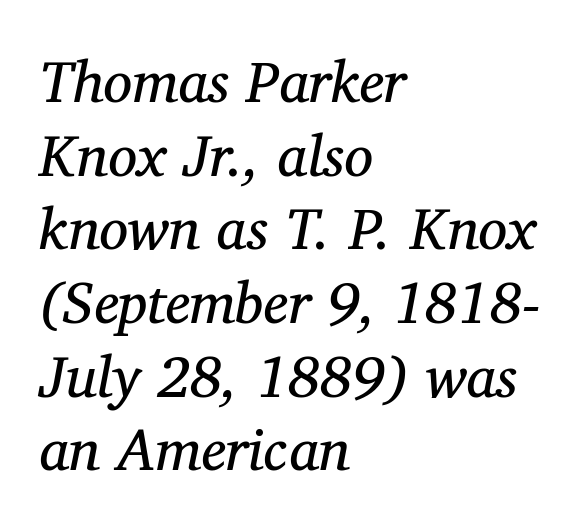
Q: Is the text bold? A: No.
Q: Is the text italic (slanted)? A: Yes, it leans right by about 11 degrees.
Q: Is the typeface a serif or a sans-serif typeface? A: Serif.
Q: Is the text underlined? A: No.
Q: How is the paragraph aligned? A: Left-aligned.
Q: Is the spacing between letters normal or unusually wide? A: Normal.
Q: Is the spacing between lines tight, normal or loose? A: Normal.
Q: Width (condensed, normal, or wide)? A: Normal.
Q: Stroke contrast? A: Medium.
Q: x-height? A: Medium.
Q: Monospaced? A: No.
